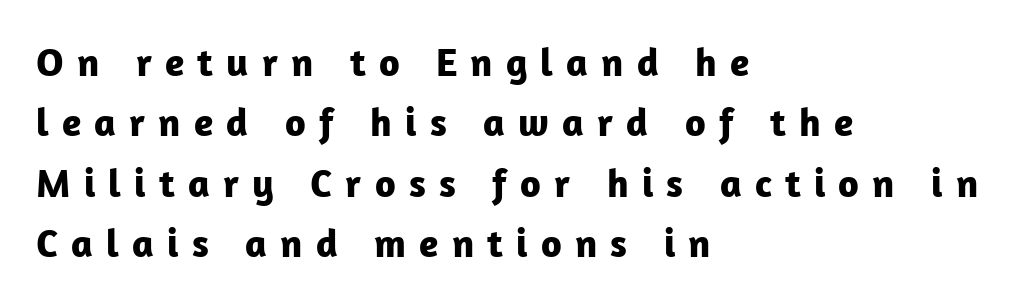
Q: Is the text bold? A: Yes.
Q: Is the text italic (slanted)? A: No, it is upright.
Q: Is the typeface a serif or a sans-serif typeface? A: Sans-serif.
Q: Is the text underlined? A: No.
Q: How is the paragraph aligned? A: Left-aligned.
Q: Is the spacing between letters normal or unusually wide? A: Unusually wide.
Q: Is the spacing between lines tight, normal or loose? A: Normal.
Q: Width (condensed, normal, or wide)? A: Normal.
Q: Stroke contrast? A: Low.
Q: x-height? A: Medium.
Q: Monospaced? A: No.
